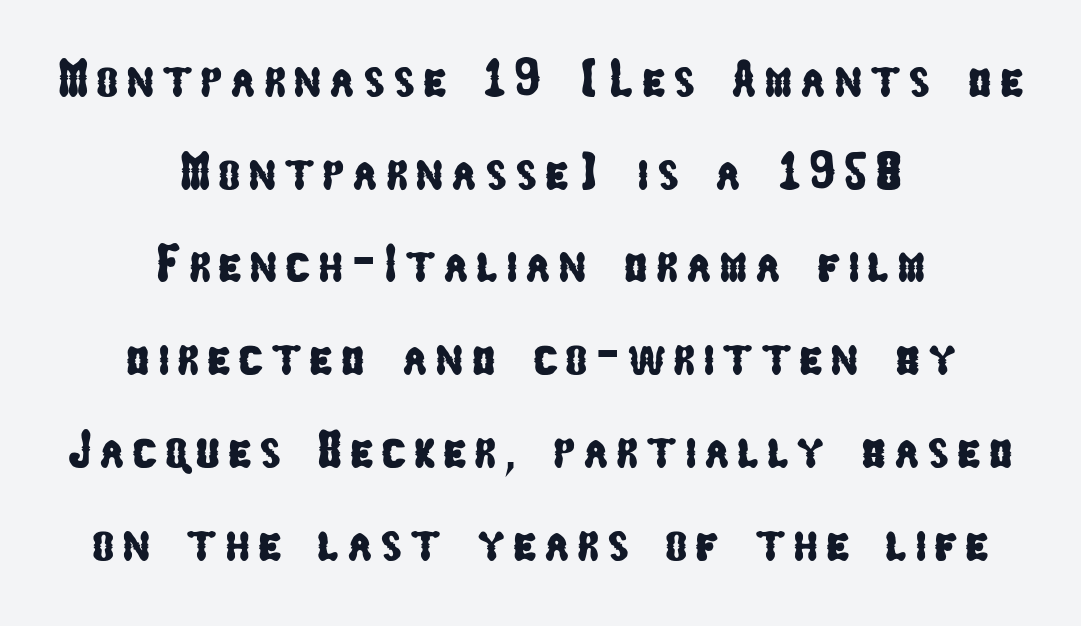
{"serif": "no", "width": "condensed", "stroke_contrast": "low", "x_height": "medium", "monospaced": "no", "underline": "no", "align": "center", "line_spacing_ratio": 1.75, "glyph_px": 53}
